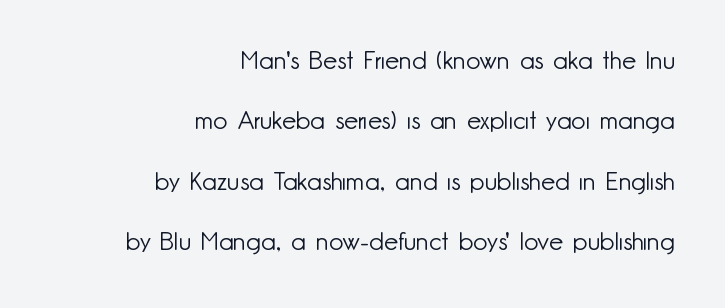
Layout note: lines flush right. Each stroke keeps to a modest, everyday thickness or less. Observe the ordinary spacing: letters are neighbours, not strangers. Decoration check: the copy has no underline. Compared with typical paragraphs, the rows here are farther apart.
